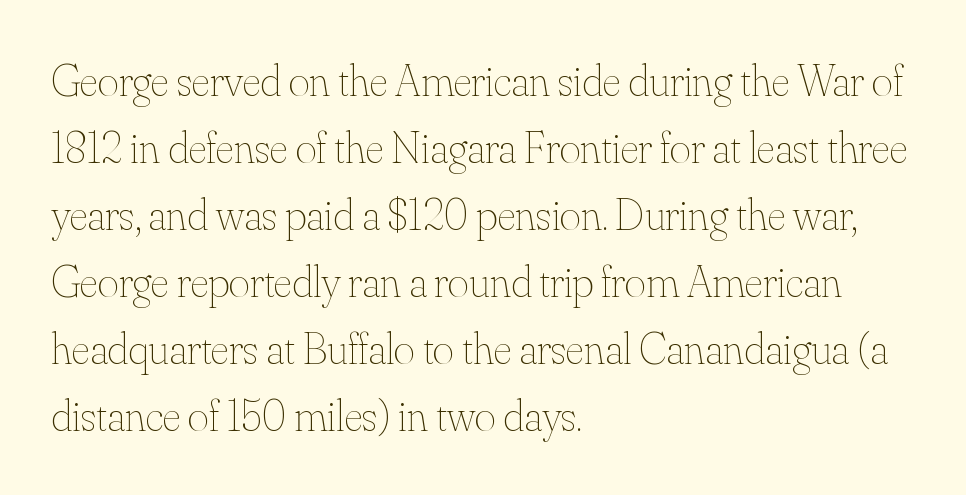
No heavy texture on the line: the type isn't bold. Spacing verdict: proportional, widths tailored to each character. This sample is left-justified, so line endings fall wherever the words run out. Vertically, the passage feels balanced, rows spaced as you'd expect. You could call the tracking neutral — neither tight nor loose. Descender tails drop into unmarked territory.
